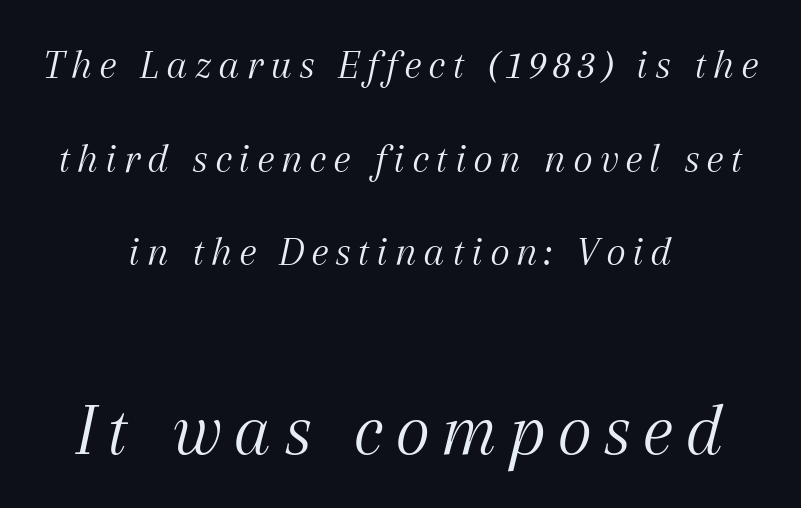
Q: Is the text bold? A: No.
Q: Is the text italic (slanted)? A: Yes, it leans right by about 12 degrees.
Q: Is the typeface a serif or a sans-serif typeface? A: Serif.
Q: Is the text underlined? A: No.
Q: How is the paragraph aligned? A: Centered.
Q: Is the spacing between lines tight, normal or loose? A: Loose.
Q: Which block of text is set in a larger size, the first (top) or the second (bottom)? A: The second (bottom) one.
Q: Width (condensed, normal, or wide)? A: Normal.
Q: Stroke contrast? A: Medium.
Q: x-height? A: Medium.
Q: Monospaced? A: No.
